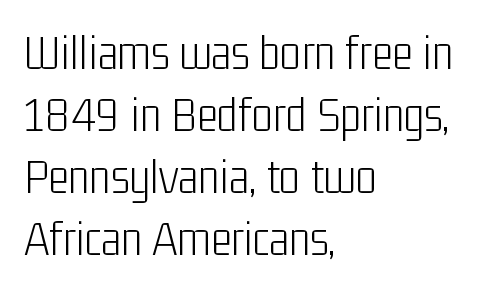
Q: Is the text bold? A: No.
Q: Is the text italic (slanted)? A: No, it is upright.
Q: Is the typeface a serif or a sans-serif typeface? A: Sans-serif.
Q: Is the text underlined? A: No.
Q: How is the paragraph aligned? A: Left-aligned.
Q: Is the spacing between letters normal or unusually wide? A: Normal.
Q: Width (condensed, normal, or wide)? A: Condensed.
Q: Stroke contrast? A: Low.
Q: x-height? A: Medium.
Q: Monospaced? A: No.
